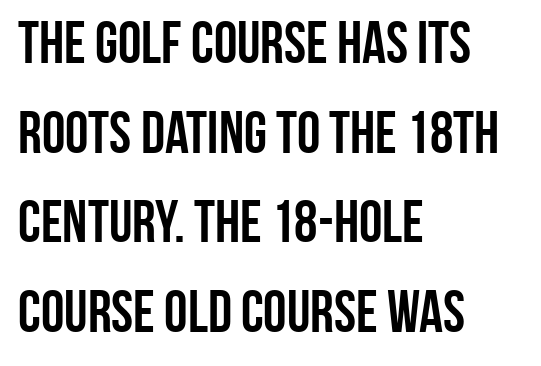
You can tell from the bare stems that sans-serif type was used. The passage shown is not underscored anywhere. A typesetter would call this proportional, since set widths differ per character. Horizontal alignment here is leftward, the default for most running prose.
